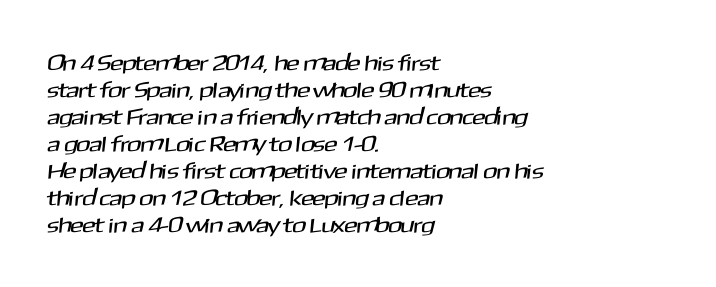
Quick note: underline off. There is no visible air inserted between adjacent glyphs. Where is the straight margin? On the left.
